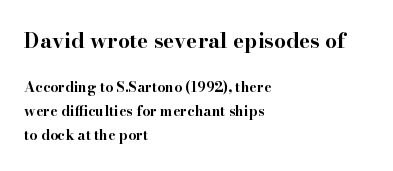
The image shows 21 px bold type, upright; set left-aligned, normal line spacing (1.7x), normal letter spacing, not underlined; the first (top) block is 1.5x larger.
